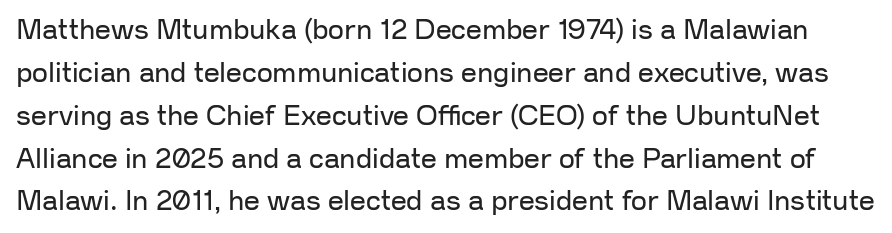
{"serif": "no", "italic": "no", "bold": "no", "weight": "regular", "width": "normal", "stroke_contrast": "low", "x_height": "medium", "monospaced": "no", "underline": "no", "line_spacing": "normal", "line_spacing_ratio": 1.53, "letter_spacing": "normal", "letter_spacing_em": 0.0, "glyph_px": 28}
